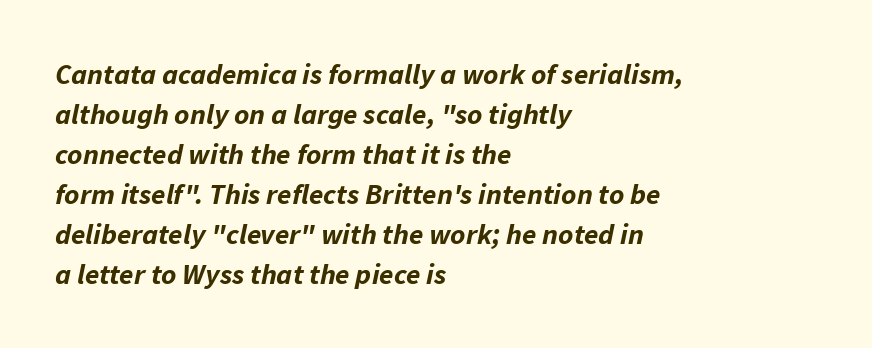
The image shows 29 px bold type, italic (leaning right); set left-aligned, normal line spacing (1.38x), normal letter spacing, not underlined; low stroke contrast and a medium x-height.
